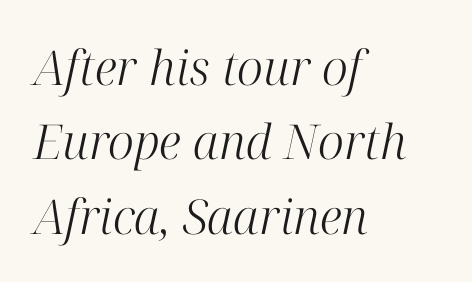
{"serif": "yes", "italic": "yes", "lean": "right", "slant_degrees": 12, "bold": "no", "weight": "light", "width": "normal", "stroke_contrast": "high", "x_height": "medium", "monospaced": "no", "underline": "no", "align": "left", "line_spacing": "normal", "line_spacing_ratio": 1.55, "letter_spacing": "normal", "letter_spacing_em": 0.0, "glyph_px": 48}
